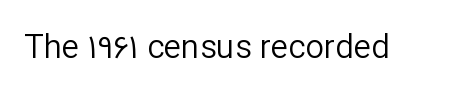
What stands out about the letter spacing? Nothing — it is the standard amount. Quick note: not italic, upright. Just letters on the line, the space beneath them empty. This is not heavy type; no bold has been used. Grotesque or geometric, the face here clearly has no serifs.
